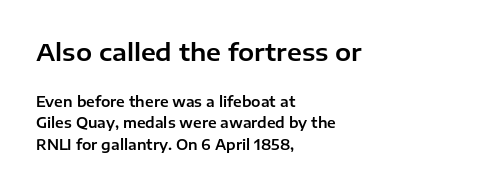
The image shows 24 px text type, upright; set left-aligned, normal line spacing (1.53x), normal letter spacing, not underlined; the first (top) block is 1.71x larger.
